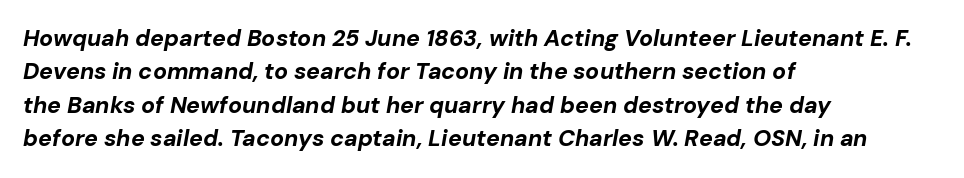
The image shows 23 px bold type, italic (leaning right); set left-aligned, normal line spacing (1.45x), normal letter spacing, not underlined.
